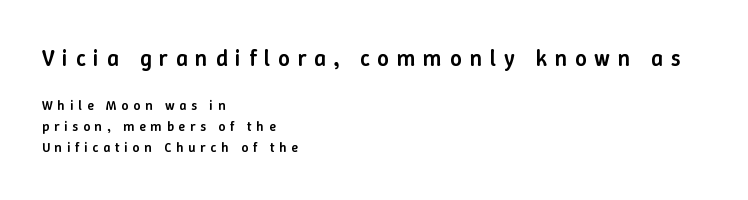
The image shows 23 px text type, upright; set left-aligned, normal line spacing (1.51x), unusually wide letter spacing (+0.33 em), not underlined; the first (top) block is 1.64x larger.
